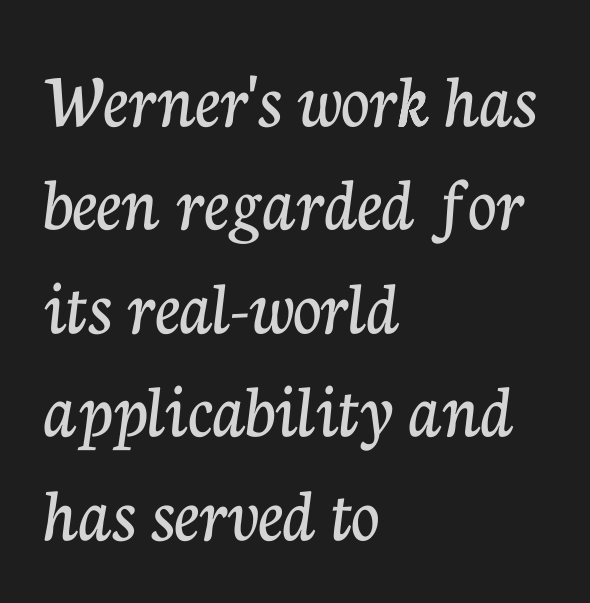
The image shows 79 px serif type; set left-aligned, normal line spacing (1.31x), normal letter spacing, not underlined; low stroke contrast and a medium x-height.
